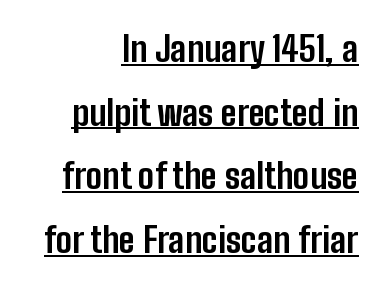
The image shows 35 px bold, condensed sans-serif type, upright; set right-aligned, line spacing 1.82x, normal letter spacing, underlined; low stroke contrast and a medium x-height.
